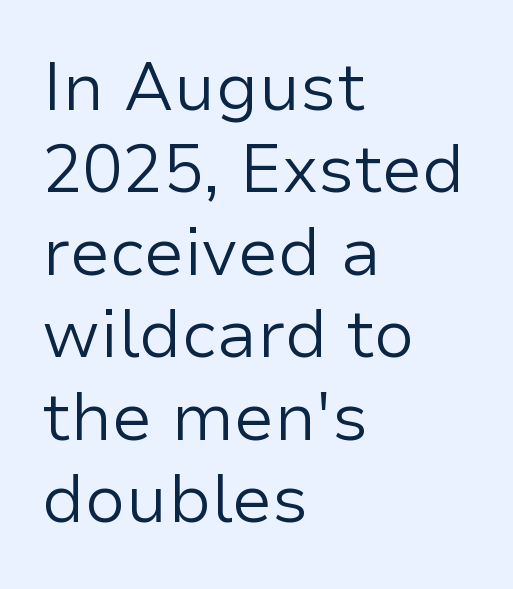
{"serif": "no", "italic": "no", "bold": "no", "weight": "regular", "width": "normal", "stroke_contrast": "low", "x_height": "medium", "monospaced": "no", "underline": "no", "align": "left", "line_spacing_ratio": 1.23, "letter_spacing": "normal", "letter_spacing_em": 0.0, "glyph_px": 67}
